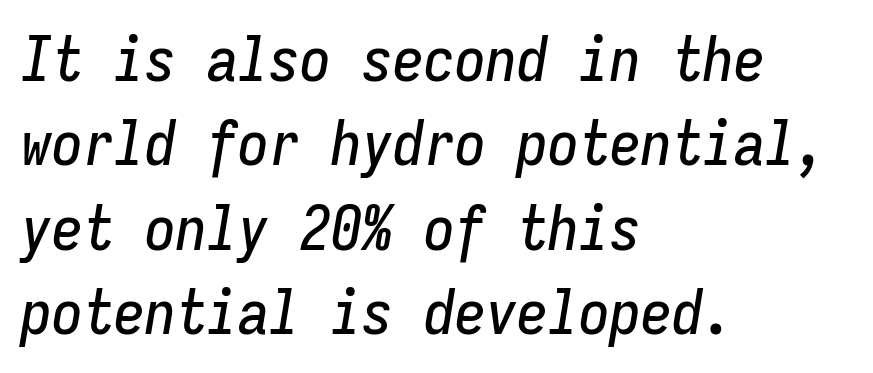
{"italic": "yes", "lean": "right", "slant_degrees": 9, "width": "condensed", "stroke_contrast": "low", "x_height": "medium", "monospaced": "yes", "underline": "no", "align": "left", "line_spacing": "normal", "line_spacing_ratio": 1.36, "letter_spacing": "normal", "letter_spacing_em": 0.0, "glyph_px": 62}
